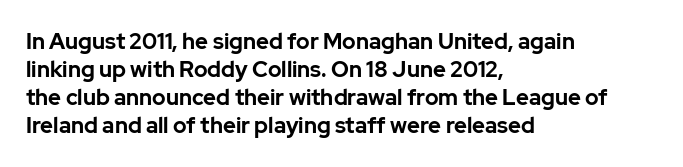
The image shows 22 px bold type, upright; set left-aligned, normal line spacing (1.28x), normal letter spacing, not underlined.
